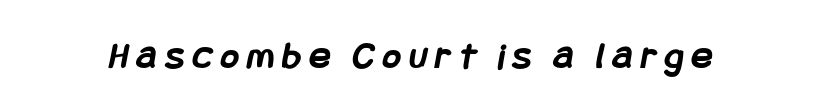
The font is running at its bold setting. Check the space under the baseline: it is left empty. This rendering employs a face without finishing strokes, i.e., a sans-serif. A typesetter would call this heavily tracked-out type.
